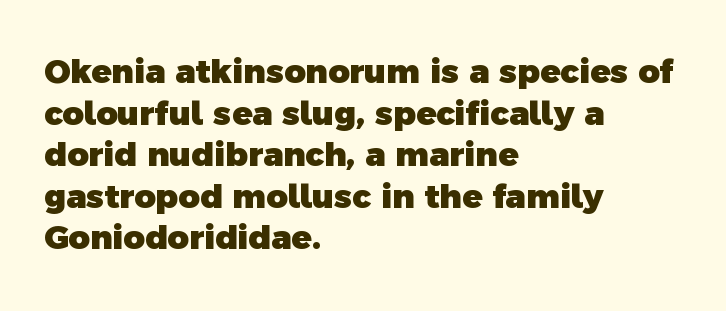
{"serif": "no", "bold": "yes", "weight": "heavy", "width": "normal", "x_height": "medium", "monospaced": "no", "underline": "no", "align": "left", "line_spacing": "normal", "line_spacing_ratio": 1.26, "letter_spacing": "normal", "letter_spacing_em": 0.0, "glyph_px": 33}
